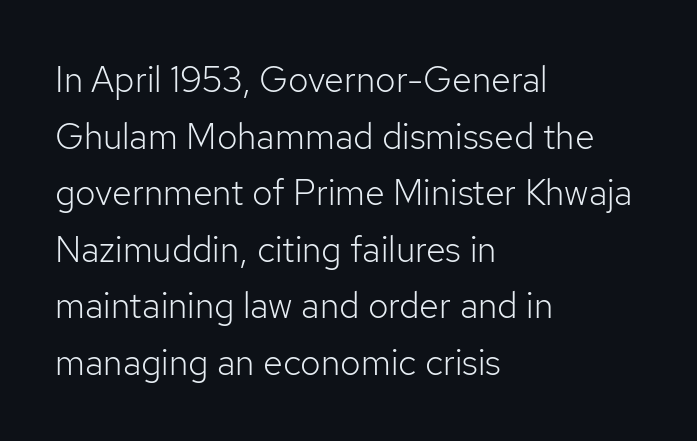
The image shows 36 px light sans-serif type, upright; set left-aligned, normal line spacing (1.57x), normal letter spacing, not underlined; low stroke contrast and a medium x-height.
